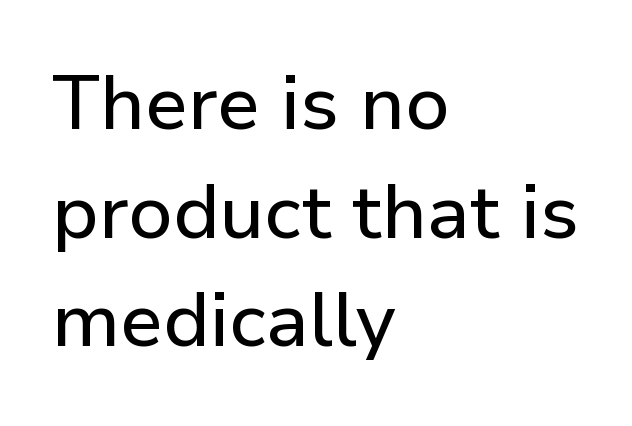
Type style note: lacks serifs. Do the characters align in a grid? No, the font is proportional. Where is the straight margin? On the left. No word sits above an underline. Compared with typical paragraphs, the rows here are spaced about the same.
